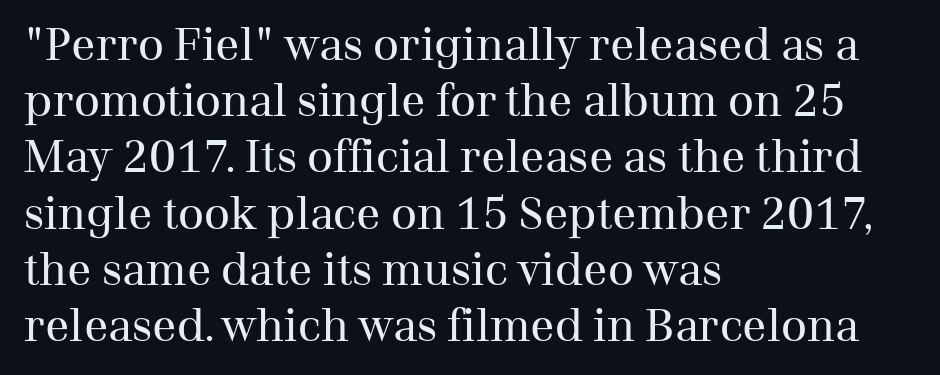
The image shows 45 px regular-weight serif type, upright; set left-aligned, normal line spacing (1.25x), normal letter spacing, not underlined; medium stroke contrast and a medium x-height.
